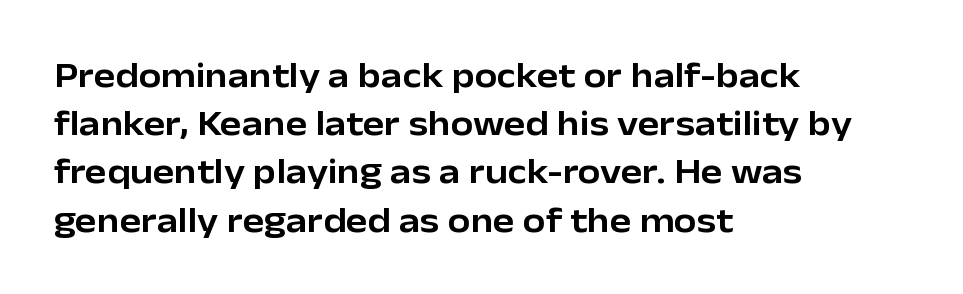
{"serif": "no", "italic": "no", "width": "normal", "stroke_contrast": "low", "x_height": "medium", "monospaced": "no", "underline": "no", "align": "left", "line_spacing": "normal", "line_spacing_ratio": 1.34, "letter_spacing": "normal", "letter_spacing_em": 0.0, "glyph_px": 36}
